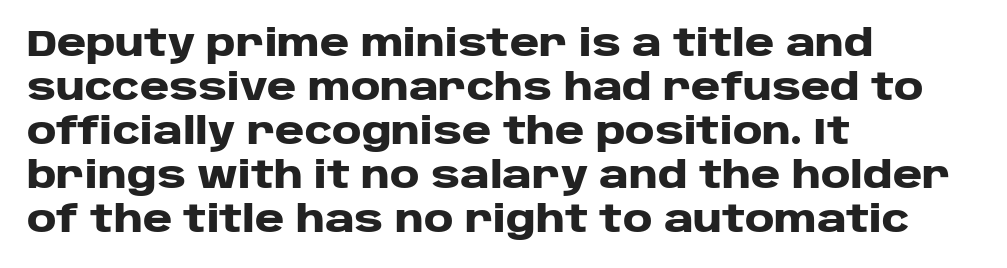
Check the space under the baseline: it is left empty. How are the letters spaced? Ordinarily, with no added tracking. In terms of letterform style, serifs are entirely absent. Characters remain perfectly vertical along every line.
